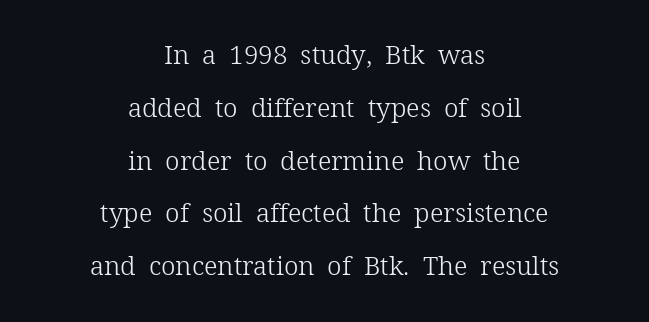
The image shows 26 px text type, upright; set centered, loose line spacing (2.03x), normal letter spacing, not underlined.
